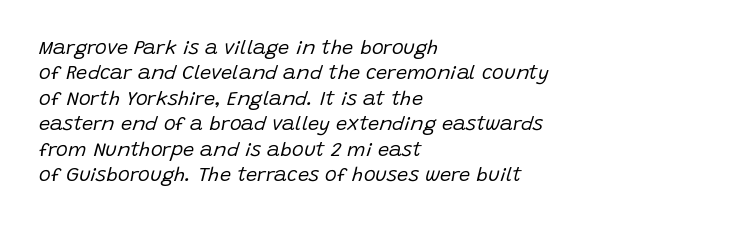
Caption: standard tracking, unaltered. Notice how descenders clear the ascenders below comfortably — that's standard leading. The passage shown is not underscored anywhere. Quick note: italic. Horizontally, the lines are justified to the leading edge only. Weight: regular or lighter.
